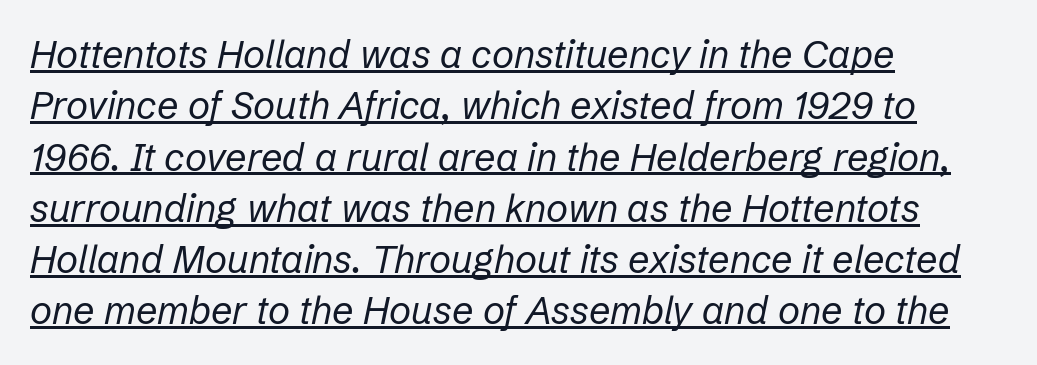
The cut favours lightness, reaching ordinary text weight at its darkest. Visually the block forms a straight wall on the left and a jagged coastline on the right. The vertical gap from one line to the next is medium. The glyphs look as if they've been sheared to an angle.
